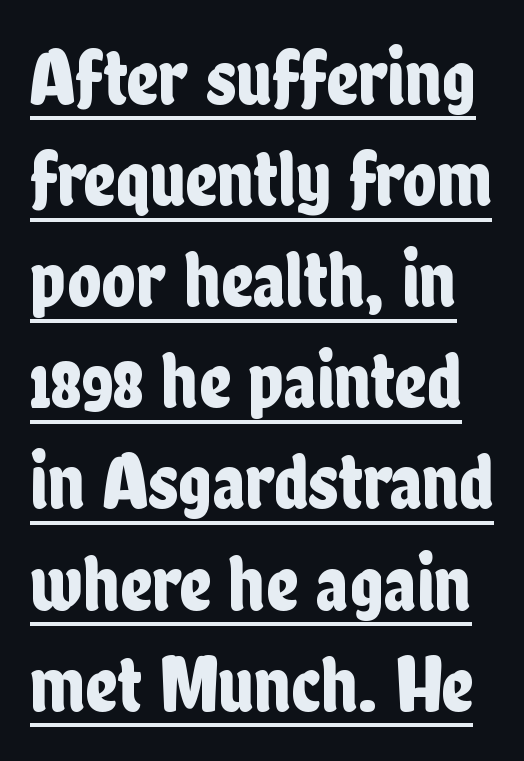
The image shows 79 px condensed sans-serif type, upright; set normal line spacing (1.28x), normal letter spacing, underlined; low stroke contrast and a medium x-height.
